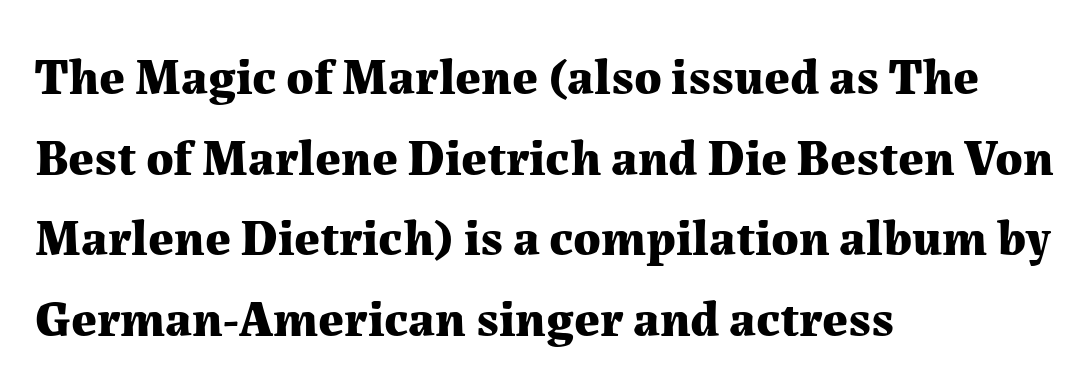
{"serif": "yes", "italic": "no", "bold": "yes", "weight": "bold", "width": "normal", "stroke_contrast": "medium", "x_height": "medium", "monospaced": "no", "underline": "no", "align": "left", "line_spacing": "normal", "line_spacing_ratio": 1.58, "letter_spacing": "normal", "letter_spacing_em": 0.0, "glyph_px": 51}
